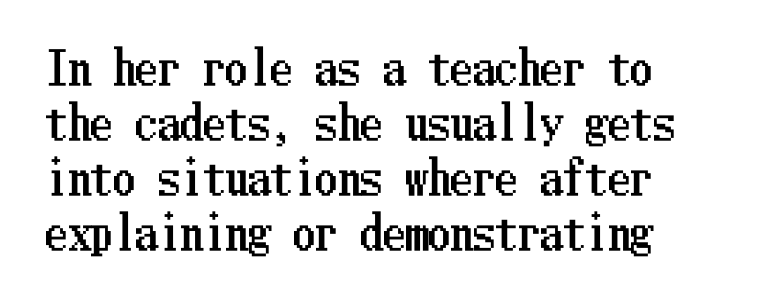
{"italic": "no", "width": "condensed", "stroke_contrast": "low", "x_height": "medium", "underline": "no", "align": "left", "line_spacing_ratio": 1.22, "letter_spacing": "normal", "letter_spacing_em": 0.0, "glyph_px": 45}
